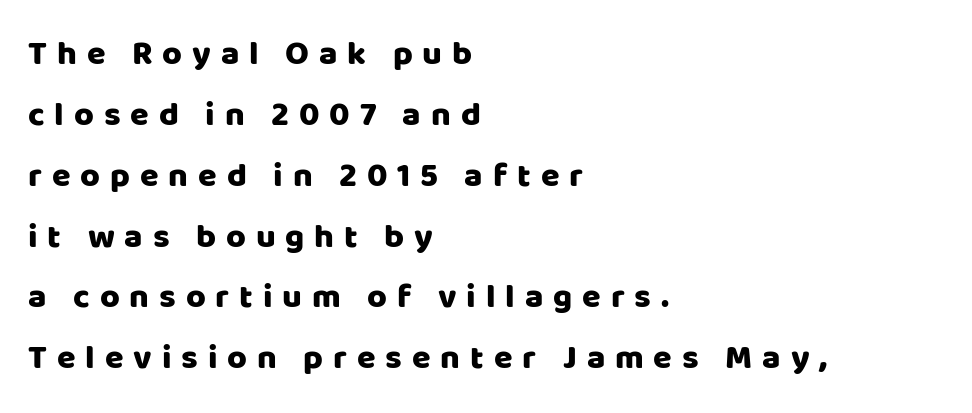
The image shows 34 px sans-serif type, upright; set left-aligned, line spacing 1.79x, unusually wide letter spacing (+0.29 em), not underlined; low stroke contrast and a large x-height.
